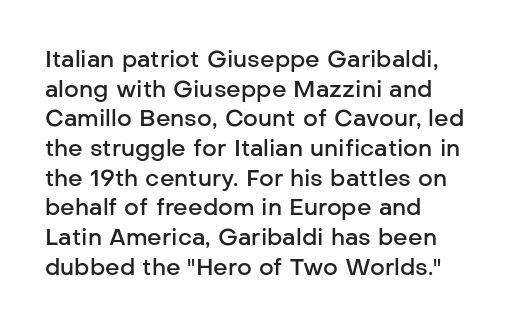
Q: Is the text bold? A: Semi-bold.
Q: Is the text italic (slanted)? A: No, it is upright.
Q: Is the text underlined? A: No.
Q: How is the paragraph aligned? A: Left-aligned.
Q: Is the spacing between letters normal or unusually wide? A: Normal.
Q: Is the spacing between lines tight, normal or loose? A: Normal.
